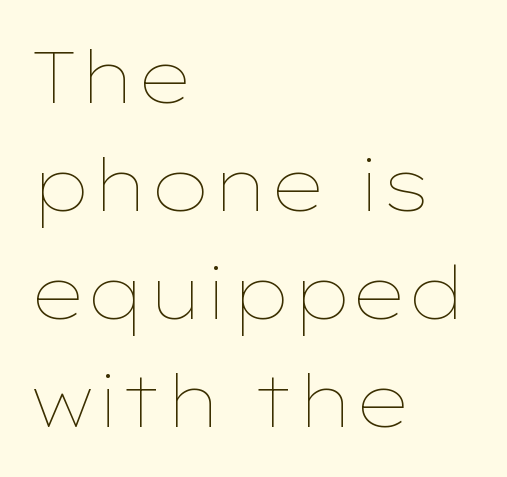
The image shows 73 px thin, wide type, upright; set left-aligned, normal line spacing (1.48x), normal letter spacing, not underlined; low stroke contrast and a medium x-height.
